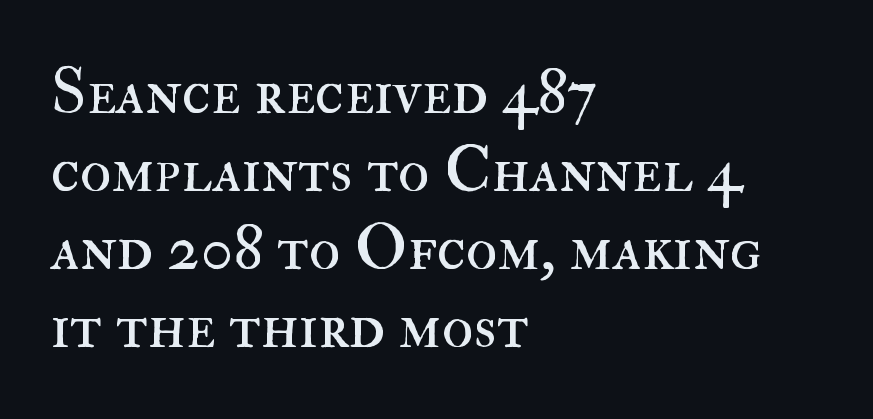
{"italic": "no", "bold": "no", "weight": "regular", "width": "normal", "stroke_contrast": "high", "x_height": "small", "monospaced": "no", "underline": "no", "align": "left", "line_spacing_ratio": 1.2, "letter_spacing": "normal", "letter_spacing_em": 0.0, "glyph_px": 65}
